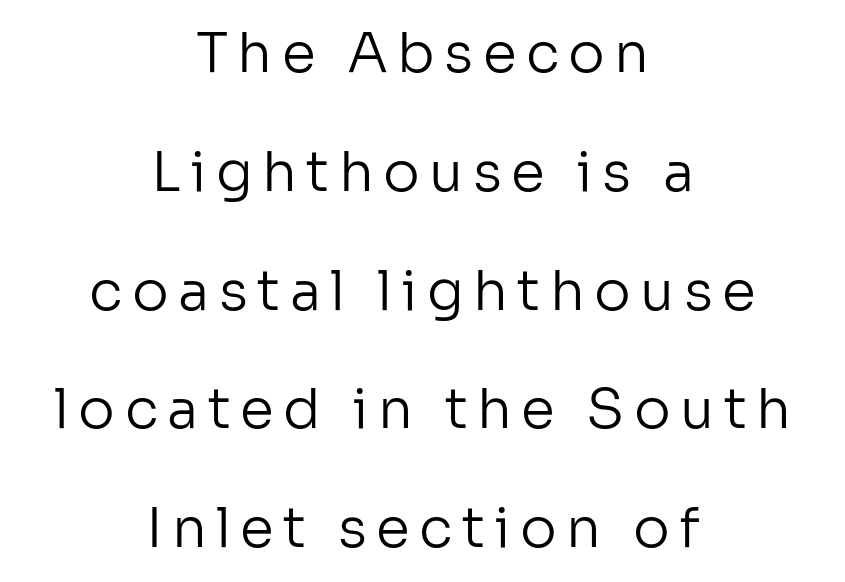
{"serif": "no", "italic": "no", "bold": "no", "weight": "regular", "width": "normal", "stroke_contrast": "low", "x_height": "medium", "monospaced": "no", "underline": "no", "align": "center", "line_spacing": "loose", "line_spacing_ratio": 2.16, "glyph_px": 55}
